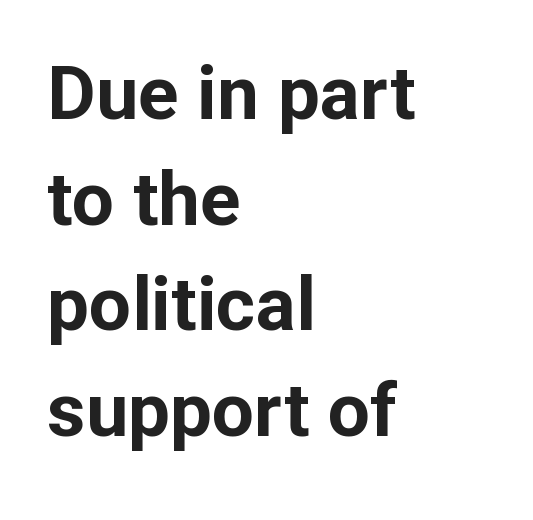
{"serif": "no", "italic": "no", "bold": "yes", "weight": "bold", "width": "normal", "stroke_contrast": "low", "x_height": "medium", "monospaced": "no", "underline": "no", "align": "left", "line_spacing": "normal", "line_spacing_ratio": 1.41, "letter_spacing": "normal", "letter_spacing_em": 0.0, "glyph_px": 75}
